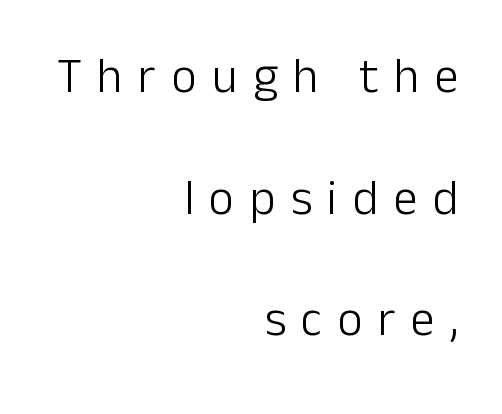
The image shows 49 px light sans-serif type, upright; set right-aligned, loose line spacing (2.48x), unusually wide letter spacing (+0.31 em), not underlined; low stroke contrast and a medium x-height.
